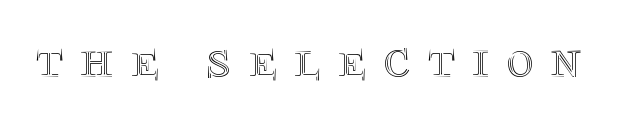
{"italic": "no", "width": "normal", "x_height": "large", "monospaced": "no", "underline": "no", "letter_spacing": "wide", "letter_spacing_em": 0.34, "glyph_px": 52}
